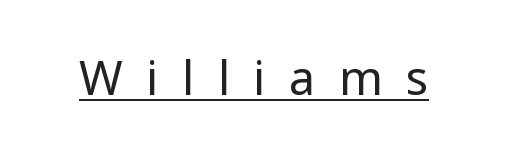
Tall strokes in this sample are plumb rather than angled. The weight tops out at a normal text grade. Here the glyphs are tracked loosely, breaking word shapes into spaced letters. Proportional: the letters do not fall into vertical columns.
